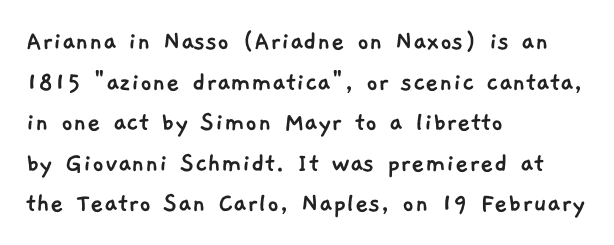
The image shows 29 px sans-serif type; set left-aligned, normal line spacing (1.4x), normal letter spacing, not underlined; low stroke contrast and a medium x-height.
